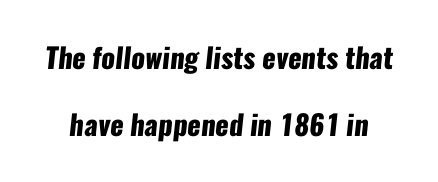
Underlining? Definitely not there. The vertical gap from one line to the next is large. Letter spacing: default. These lines are rendered in a variable-pitch font. The passage shown is emphatically bold.
